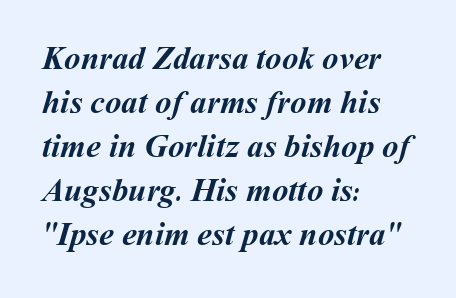
Q: Is the text bold? A: Yes.
Q: Is the text underlined? A: No.
Q: How is the paragraph aligned? A: Left-aligned.
Q: Is the spacing between letters normal or unusually wide? A: Normal.
Q: Is the spacing between lines tight, normal or loose? A: Normal.
Q: Width (condensed, normal, or wide)? A: Normal.
Q: Stroke contrast? A: Medium.
Q: x-height? A: Medium.
Q: Monospaced? A: No.
